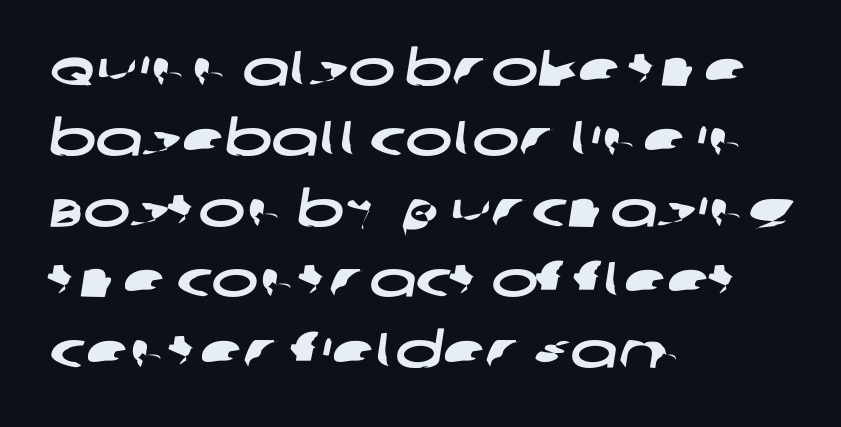
Q: Is the typeface a serif or a sans-serif typeface? A: Sans-serif.
Q: Is the text underlined? A: No.
Q: How is the paragraph aligned? A: Left-aligned.
Q: Is the spacing between letters normal or unusually wide? A: Normal.
Q: Is the spacing between lines tight, normal or loose? A: Normal.
Q: Width (condensed, normal, or wide)? A: Wide.
Q: Stroke contrast? A: Low.
Q: x-height? A: Large.
Q: Monospaced? A: No.
